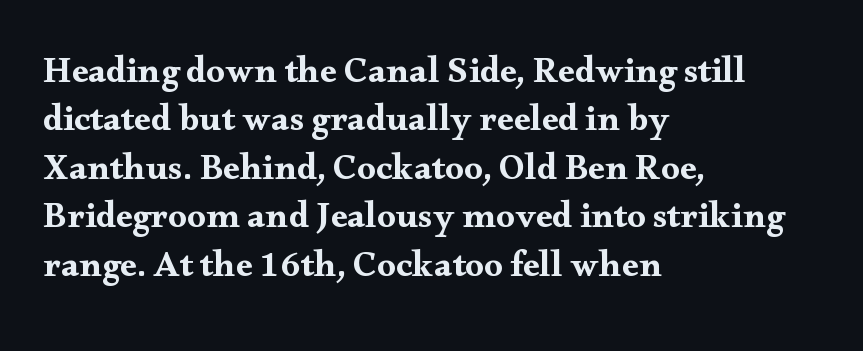
Notice how the stems are strictly vertical — no italics here. Note: serifs present on the glyphs. Leftover space on each line is placed entirely after the last word. Does extra space separate the letters? No, they use regular spacing. Vertical spacing — default. The area under the type is left untouched.
